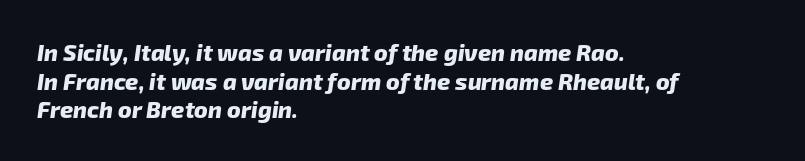
The image shows 23 px bold type; set left-aligned, normal line spacing (1.25x), normal letter spacing, not underlined.
